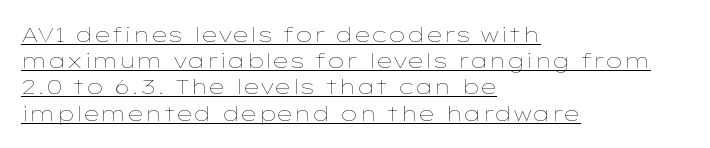
These lines are set flush left with a ragged right edge. Check the space under the baseline: a stroke is drawn there. The typography opts for an upright posture over an oblique one. Unbolded letterforms with no extra heft. In terms of letterspacing, this is plain default setting.
